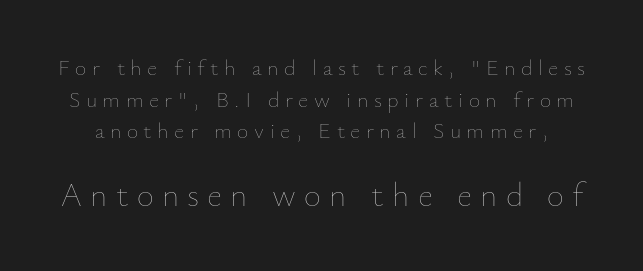
Type size steps up from the first block to the second. Do the characters align in a grid? No, the font is proportional. The passage shown has open, widely tracked lettering throughout. Nothing heavy about these letters — not bold at all. Anything drawn beneath the words? Only blank space. Honestly, the row spacing looks completely unremarkable.
